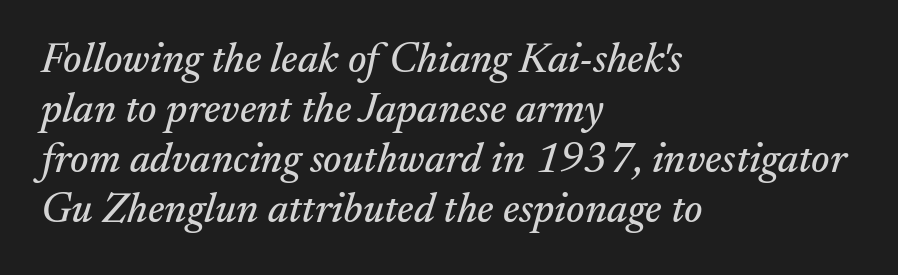
{"serif": "yes", "italic": "yes", "lean": "right", "slant_degrees": 17, "width": "normal", "stroke_contrast": "medium", "x_height": "small", "monospaced": "no", "underline": "no", "align": "left", "line_spacing_ratio": 1.19, "letter_spacing": "normal", "letter_spacing_em": 0.0, "glyph_px": 42}
